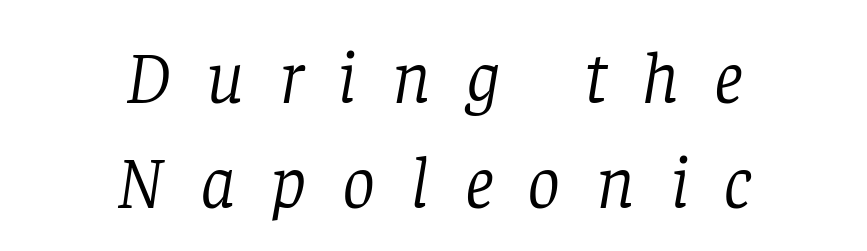
Q: Is the text bold? A: No.
Q: Is the text italic (slanted)? A: Yes, it leans right by about 8 degrees.
Q: Is the typeface a serif or a sans-serif typeface? A: Serif.
Q: Is the text underlined? A: No.
Q: How is the paragraph aligned? A: Centered.
Q: Is the spacing between letters normal or unusually wide? A: Unusually wide.
Q: Is the spacing between lines tight, normal or loose? A: Normal.
Q: Width (condensed, normal, or wide)? A: Normal.
Q: Stroke contrast? A: Low.
Q: x-height? A: Large.
Q: Monospaced? A: No.
